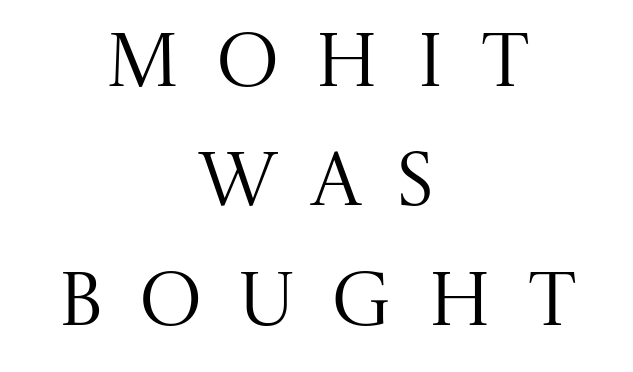
The characters are drawn with everyday or finer stroke widths. This is roman type, the default non-slanted kind. Anything drawn beneath the words? Only blank space. The lines sit at an ordinary, default distance from one another. Letter spacing: wide. This rendering uses center alignment, leaving both contours irregular but symmetric.
